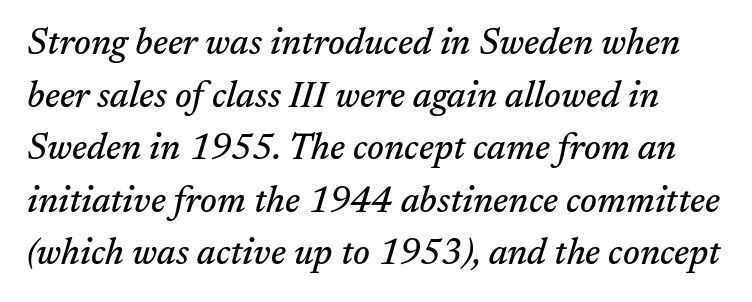
{"serif": "yes", "italic": "yes", "lean": "right", "slant_degrees": 17, "width": "normal", "stroke_contrast": "medium", "x_height": "medium", "monospaced": "no", "underline": "no", "line_spacing": "normal", "line_spacing_ratio": 1.46, "letter_spacing": "normal", "letter_spacing_em": 0.0, "glyph_px": 36}
